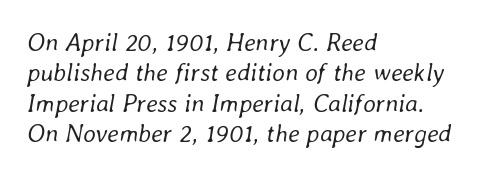
Line starts are locked; line ends wander. This sample uses an oblique cut, with every glyph tilted off the vertical. How are the letters spaced? Ordinarily, with no added tracking. Check the space under the baseline: it is left empty.
